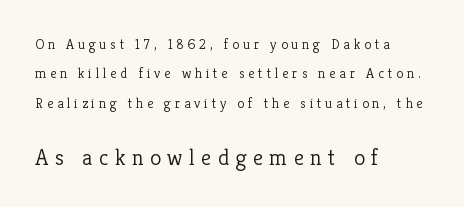
The image shows 23 px text type, upright; set left-aligned, loose line spacing (2.1x), unusually wide letter spacing (+0.28 em), not underlined; the second (bottom) block is 1.64x larger.
